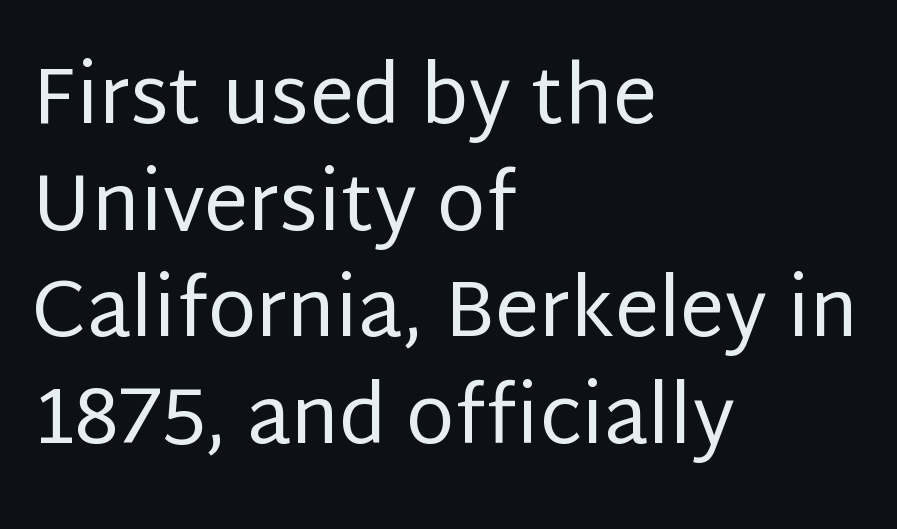
The letters advance in unequal steps, a hallmark of proportional type. Evenly set lines give the paragraph a standard silhouette. These lines stack with their left ends in a neat column. Upright lettering throughout.
